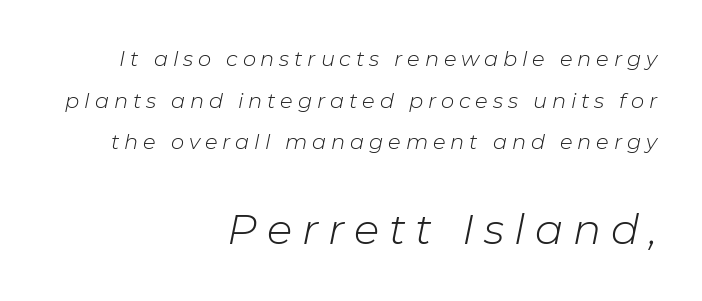
{"italic": "yes", "lean": "right", "slant_degrees": 11, "bold": "no", "weight": "light", "width": "normal", "stroke_contrast": "low", "x_height": "medium", "monospaced": "no", "underline": "no", "align": "right", "line_spacing": "loose", "line_spacing_ratio": 1.98, "letter_spacing": "wide", "letter_spacing_em": 0.23, "larger_block": "second", "size_ratio": 2.0, "glyph_px": 42}
